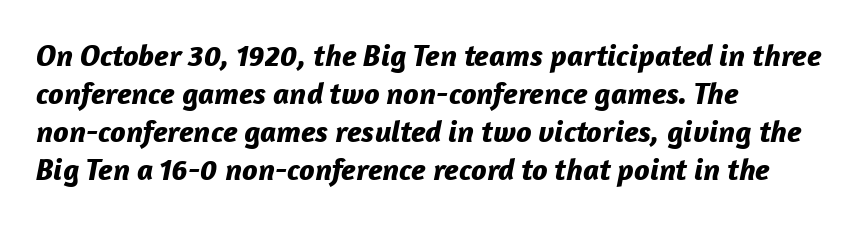
Spacing between characters is what you'd get straight out of the box. Left-aligned paragraph, ragged on the right. Spacing verdict: proportional, widths tailored to each character. Just letters on the line, the space beneath them empty.
